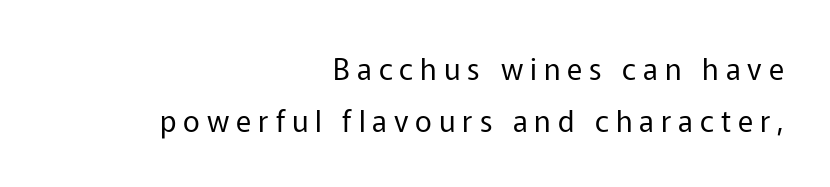
Q: Is the text bold? A: No.
Q: Is the text italic (slanted)? A: No, it is upright.
Q: Is the typeface a serif or a sans-serif typeface? A: Sans-serif.
Q: Is the text underlined? A: No.
Q: How is the paragraph aligned? A: Right-aligned.
Q: Is the spacing between letters normal or unusually wide? A: Unusually wide.
Q: Width (condensed, normal, or wide)? A: Normal.
Q: Stroke contrast? A: Low.
Q: x-height? A: Medium.
Q: Monospaced? A: No.
